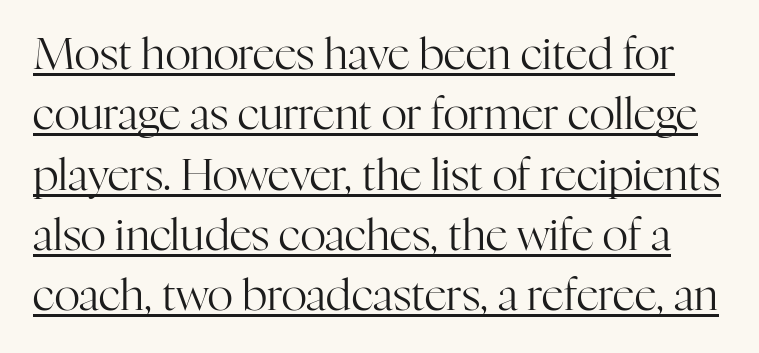
{"serif": "yes", "italic": "no", "bold": "no", "weight": "regular", "width": "normal", "stroke_contrast": "high", "x_height": "medium", "monospaced": "no", "underline": "yes", "line_spacing": "normal", "line_spacing_ratio": 1.37, "letter_spacing": "normal", "letter_spacing_em": 0.0, "glyph_px": 44}
